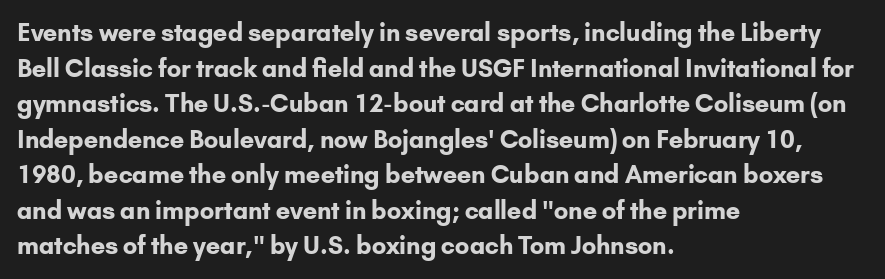
Q: Is the text bold? A: Yes.
Q: Is the text italic (slanted)? A: No, it is upright.
Q: Is the text underlined? A: No.
Q: How is the paragraph aligned? A: Left-aligned.
Q: Is the spacing between letters normal or unusually wide? A: Normal.
Q: Is the spacing between lines tight, normal or loose? A: Normal.
